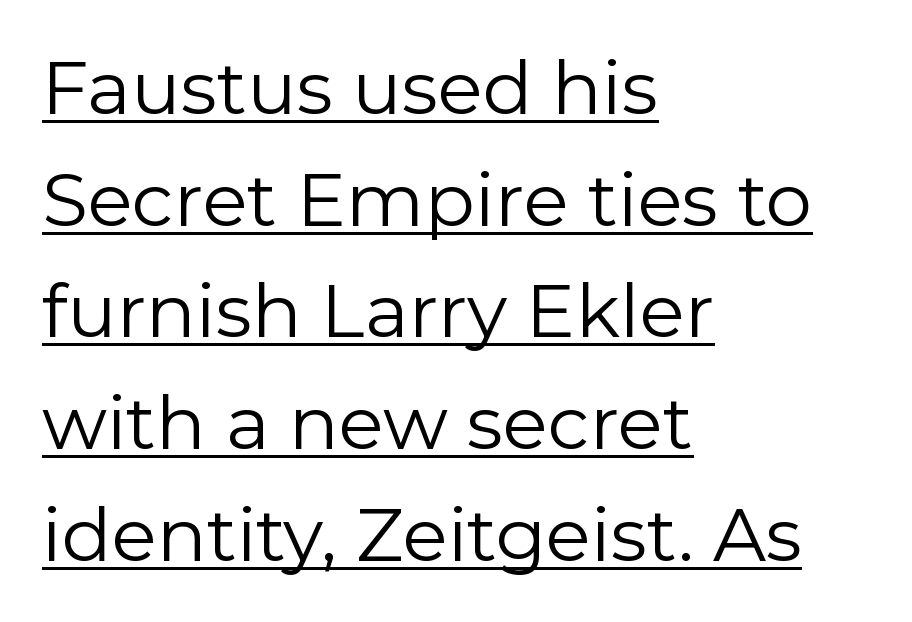
{"serif": "no", "italic": "no", "bold": "no", "weight": "regular", "width": "normal", "stroke_contrast": "low", "x_height": "medium", "monospaced": "no", "underline": "yes", "align": "left", "line_spacing": "normal", "line_spacing_ratio": 1.51, "letter_spacing": "normal", "letter_spacing_em": 0.0, "glyph_px": 74}
